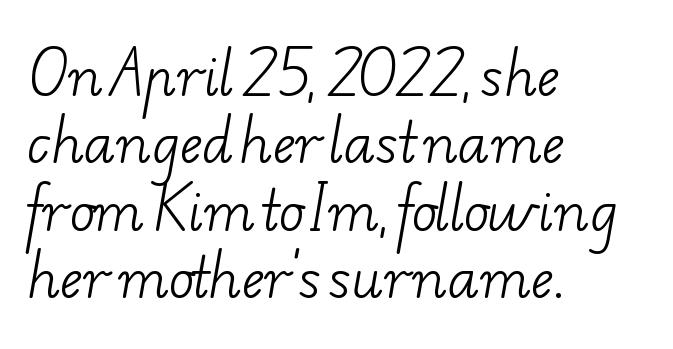
Summary of weight: not heavy and not bold. Each letter keeps its own natural width here, so spacing adapts to shape. Summary of vertical rhythm: regular, with standard interline spacing. Serifs: yes, visible at the terminals of the letterforms.
